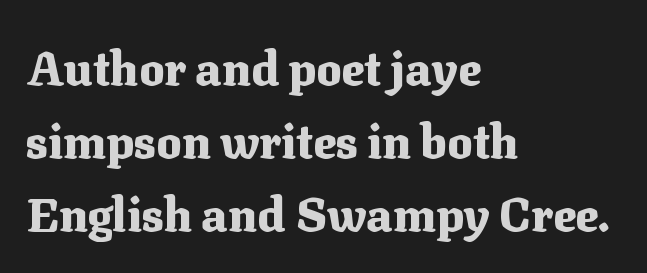
The image shows 47 px heavy serif type, upright; set left-aligned, normal line spacing (1.55x), normal letter spacing, not underlined; medium stroke contrast and a medium x-height.
